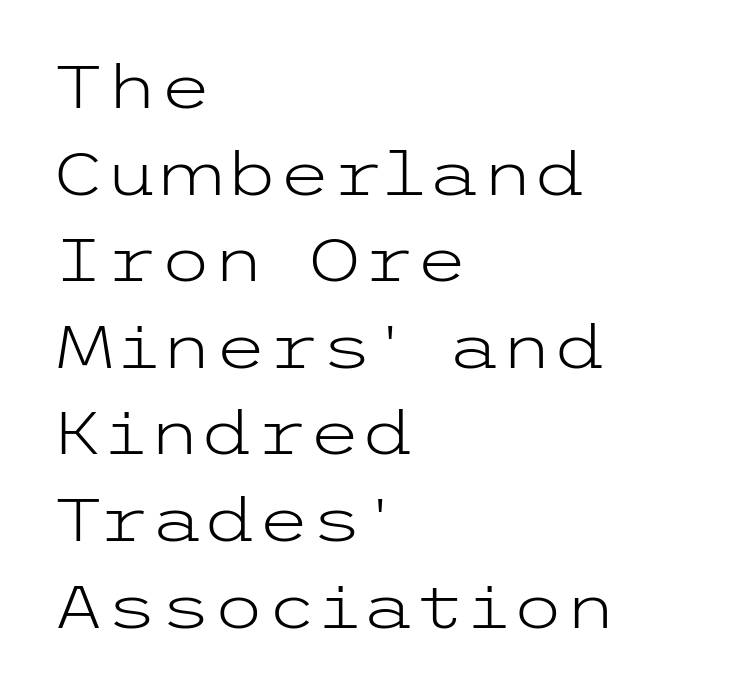
The letters stand straight up with perfectly vertical stems. Vertical stems look standard width or narrower in stroke. Letterform terminals end flat and unadorned throughout the passage. The baseline area is clear. Horizontally, the lines are justified to the leading edge only. Look at the tracking — it's just the regular setting, nothing added.
